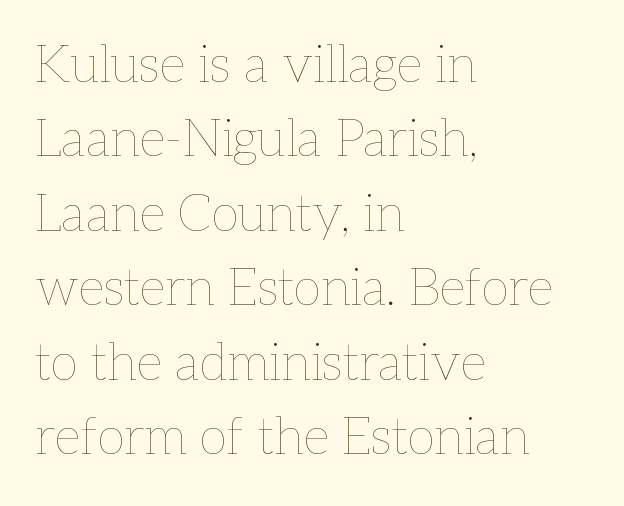
The image shows 51 px thin type, upright; set left-aligned, normal line spacing (1.46x), normal letter spacing, not underlined; low stroke contrast and a medium x-height.
